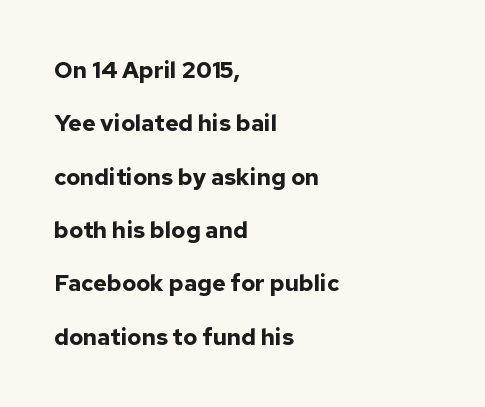
The image shows 23 px bold type, upright; set left-aligned, loose line spacing (2.32x), normal letter spacing, not underlined.
